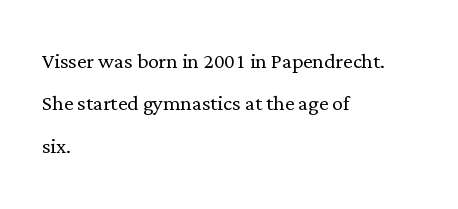
Q: Is the text bold? A: No.
Q: Is the text italic (slanted)? A: No, it is upright.
Q: Is the text underlined? A: No.
Q: How is the paragraph aligned? A: Left-aligned.
Q: Is the spacing between letters normal or unusually wide? A: Normal.
Q: Is the spacing between lines tight, normal or loose? A: Normal.
